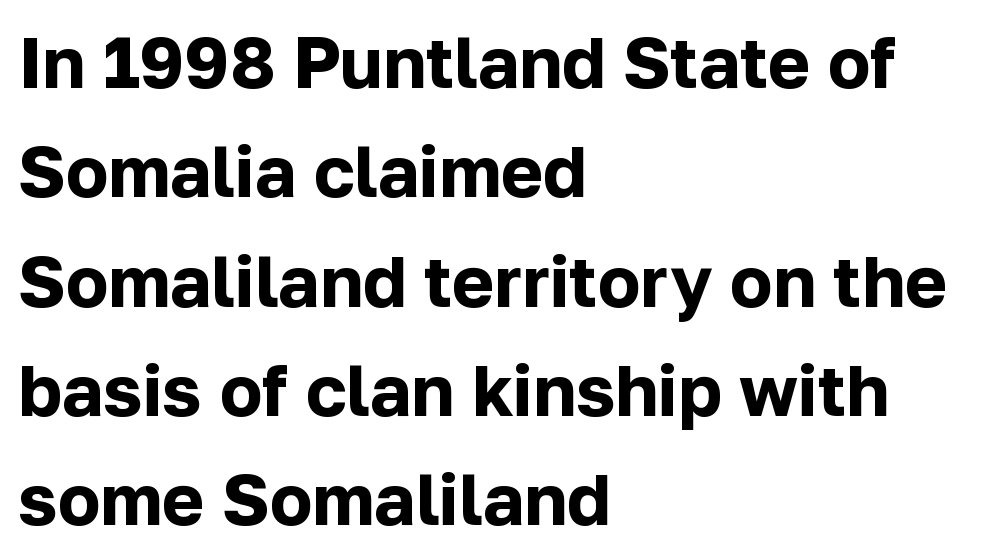
{"serif": "no", "italic": "no", "bold": "yes", "weight": "bold", "width": "normal", "stroke_contrast": "low", "x_height": "medium", "monospaced": "no", "underline": "no", "align": "left", "line_spacing": "normal", "line_spacing_ratio": 1.54, "letter_spacing": "normal", "letter_spacing_em": 0.0, "glyph_px": 71}
